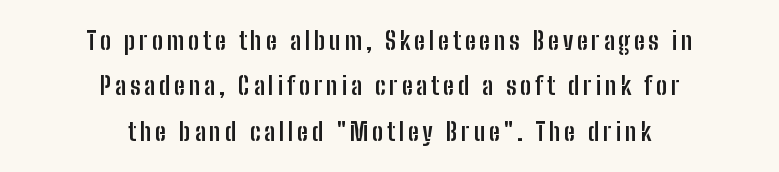
{"italic": "no", "bold": "yes", "underline": "no", "align": "center", "line_spacing_ratio": 1.82, "glyph_px": 25}
